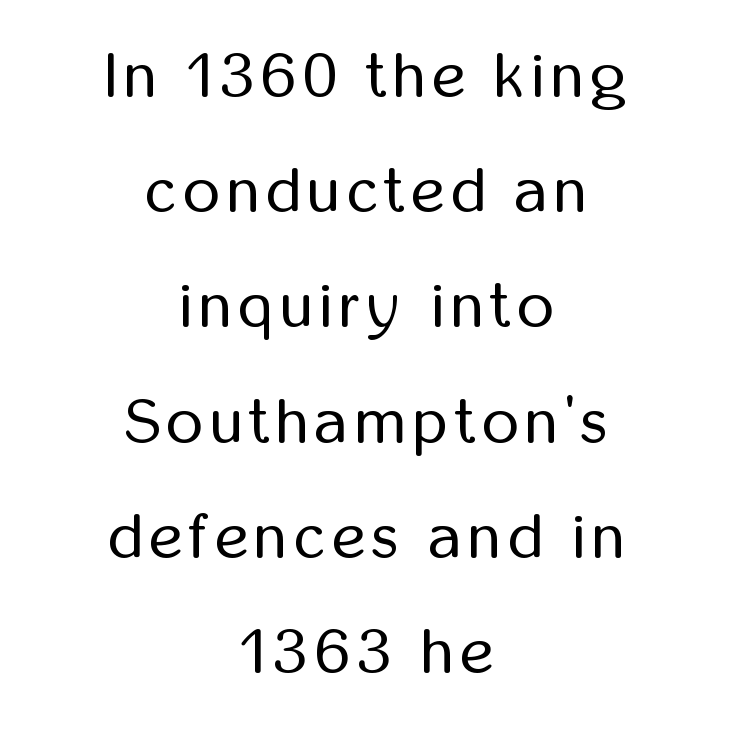
{"serif": "no", "italic": "no", "bold": "no", "weight": "regular", "width": "condensed", "stroke_contrast": "low", "x_height": "medium", "monospaced": "no", "underline": "no", "align": "center", "line_spacing_ratio": 1.8, "glyph_px": 64}
